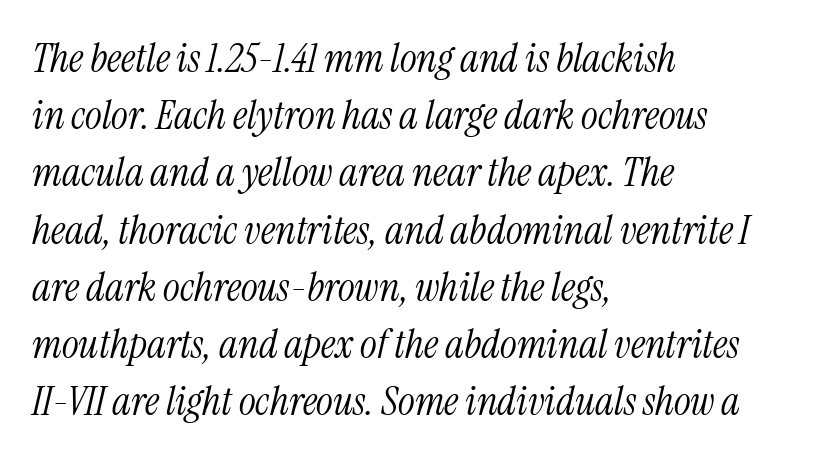
{"serif": "yes", "italic": "yes", "lean": "right", "slant_degrees": 13, "bold": "no", "weight": "light", "width": "condensed", "stroke_contrast": "medium", "x_height": "medium", "monospaced": "no", "underline": "no", "align": "left", "line_spacing": "normal", "line_spacing_ratio": 1.43, "letter_spacing": "normal", "letter_spacing_em": 0.0, "glyph_px": 40}
